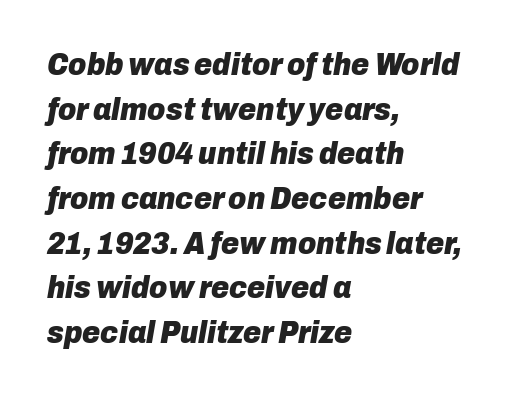
The compositor pushed each line to the left boundary. Looking at the ascenders, they clearly lean. The glyphs have the mass of a bold cut. The rows are spaced the way most documents space them. The face used here is proportionally spaced, like ordinary book or web type.
